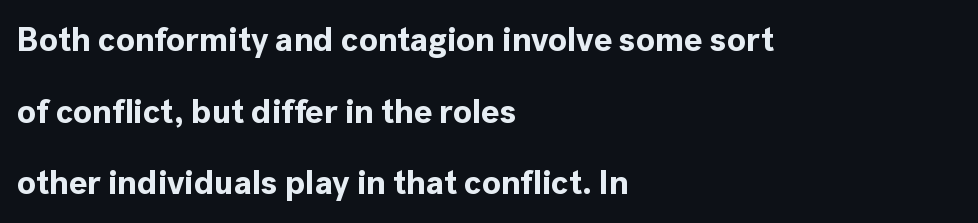
Has an underline been added? It has not. Every row of glyphs begins at an identical x-position on the left. Style check: upright. A typesetter would call this proportional, since set widths differ per character. You could call the tracking neutral — neither tight nor loose.
